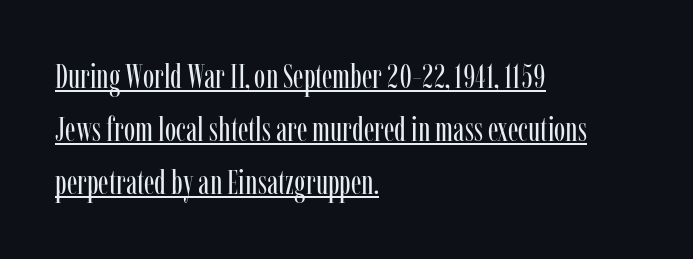
Ascenders rise straight up at ninety degrees. Classification — serif. Emphasis is given by a line drawn under the lettering. The passage shown is typed in a proportional face where columns would drift. The gaps between neighbouring characters are ordinary and unremarkable. The paragraph shown leans on its left margin.
